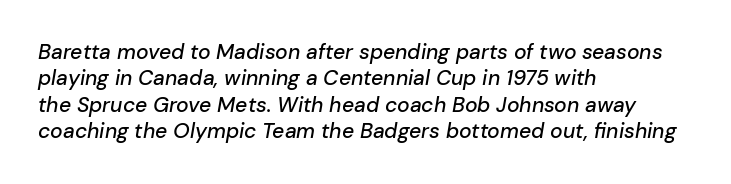
Q: Is the text italic (slanted)? A: Yes, it leans right by about 10 degrees.
Q: Is the text underlined? A: No.
Q: How is the paragraph aligned? A: Left-aligned.
Q: Is the spacing between letters normal or unusually wide? A: Normal.
Q: Is the spacing between lines tight, normal or loose? A: Normal.
